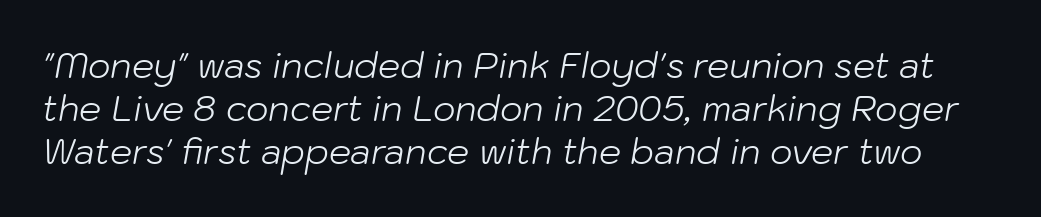
Inter-character spacing is left at the font's built-in metrics. The face used here has a pronounced slope to its letters. Decoration check: the copy has no underline. Unbolded letterforms with no extra heft. Is this a fixed-width face? No — the glyphs have proportional, varying widths.
